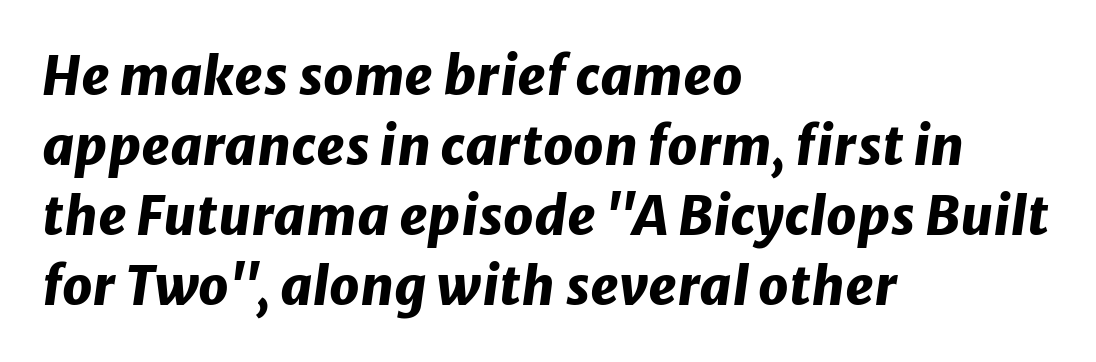
{"italic": "yes", "lean": "right", "slant_degrees": 8, "bold": "yes", "weight": "heavy", "width": "normal", "stroke_contrast": "low", "x_height": "medium", "monospaced": "no", "underline": "no", "align": "left", "line_spacing": "normal", "line_spacing_ratio": 1.32, "letter_spacing": "normal", "letter_spacing_em": 0.0, "glyph_px": 53}
